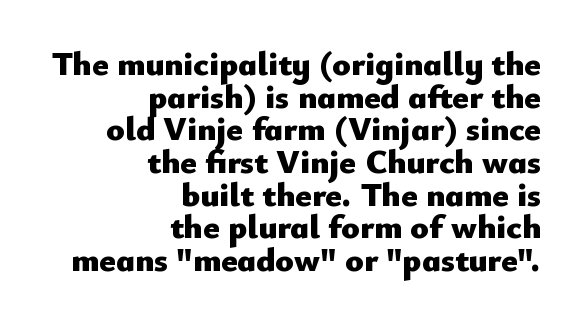
The image shows 34 px heavy sans-serif type, upright; set right-aligned, tight line spacing (0.96x), normal letter spacing, not underlined; low stroke contrast and a small x-height.
